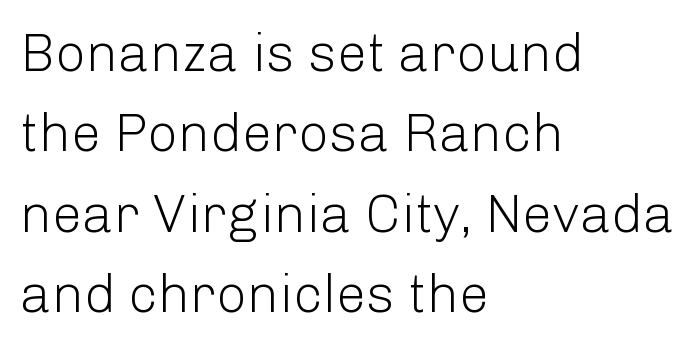
The image shows 54 px light sans-serif type, upright; set left-aligned, normal line spacing (1.49x), normal letter spacing, not underlined; low stroke contrast and a medium x-height.
